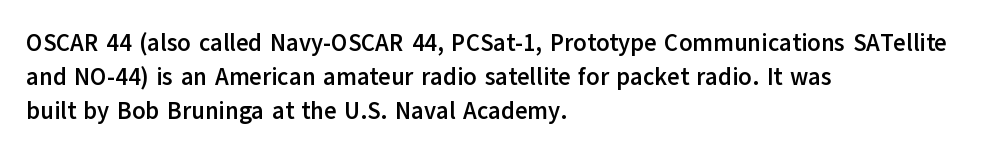
Q: Is the text bold? A: Yes.
Q: Is the text italic (slanted)? A: No, it is upright.
Q: Is the text underlined? A: No.
Q: How is the paragraph aligned? A: Left-aligned.
Q: Is the spacing between letters normal or unusually wide? A: Normal.
Q: Is the spacing between lines tight, normal or loose? A: Normal.
